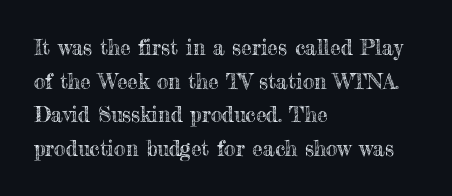
Between one letter and the next there's only the usual sliver of space. The baseline area is clear. Vertically, the passage feels balanced, rows spaced as you'd expect. This sample is left-justified, so line endings fall wherever the words run out.
